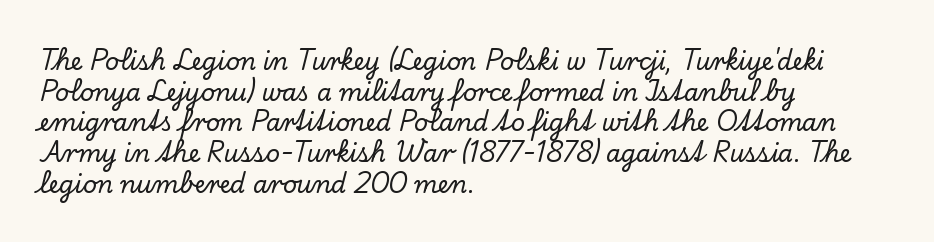
{"underline": "no", "align": "left", "line_spacing": "normal", "line_spacing_ratio": 1.28, "letter_spacing": "normal", "letter_spacing_em": 0.0, "glyph_px": 24}
